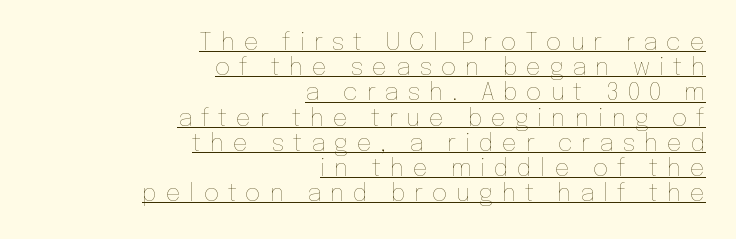
If you measured baseline to baseline, you'd find a short distance. Posture: upright roman. Short note: letters widely spaced. The lines are quadded right.
